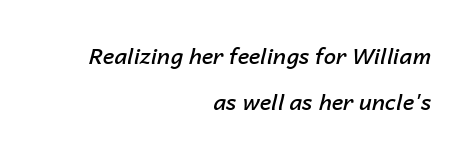
A student would call this right alignment; a typographer would say flush right, rag left. Yep, that's italic — everything's leaning. Students, observe: this is what heavily led, spacious text looks like. Unmarked baselines from the first word to the last. Observe the ordinary spacing: letters are neighbours, not strangers.
